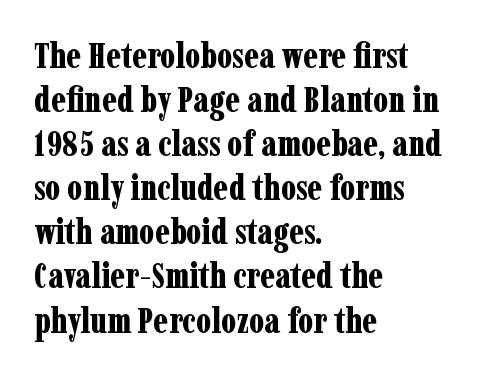
The image shows 35 px bold, condensed serif type, upright; set left-aligned, normal line spacing (1.26x), normal letter spacing, not underlined; low stroke contrast and a medium x-height.
